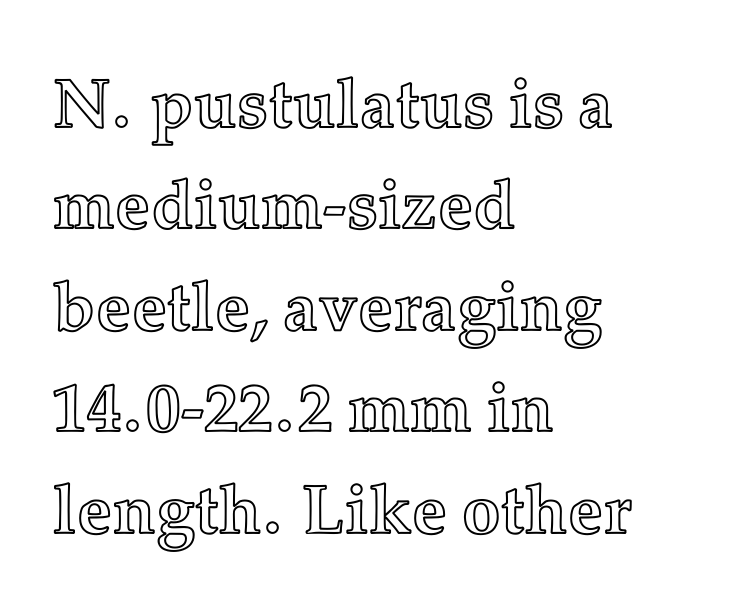
Q: Is the text italic (slanted)? A: No, it is upright.
Q: Is the text underlined? A: No.
Q: How is the paragraph aligned? A: Left-aligned.
Q: Is the spacing between letters normal or unusually wide? A: Normal.
Q: Is the spacing between lines tight, normal or loose? A: Normal.
Q: Width (condensed, normal, or wide)? A: Normal.
Q: x-height? A: Medium.
Q: Monospaced? A: No.
